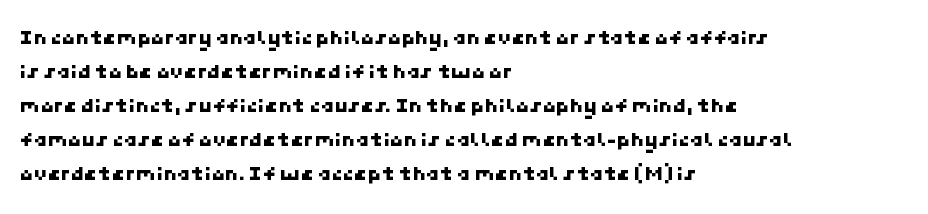
Reading down the column, the eye jumps a familiar distance to each next line. The area under the type is left untouched. All the whitespace from short lines collects on the right. The horizontal fit of the characters is conventional and even.
